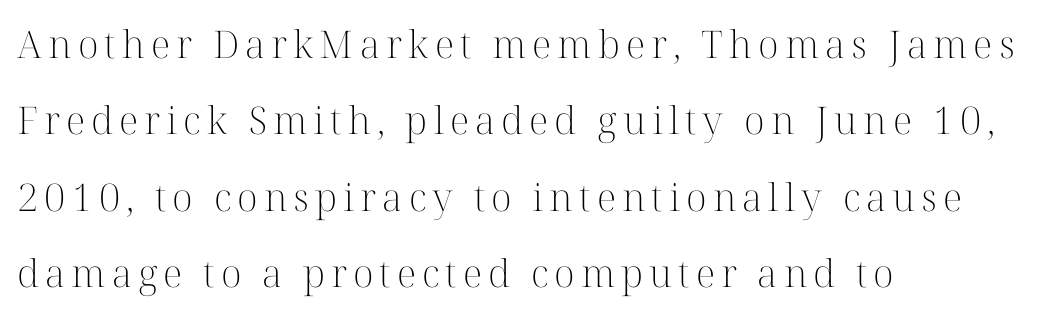
{"serif": "yes", "italic": "no", "bold": "no", "weight": "light", "width": "normal", "stroke_contrast": "high", "x_height": "medium", "monospaced": "no", "underline": "no", "align": "left", "line_spacing": "loose", "line_spacing_ratio": 2.01, "glyph_px": 38}
